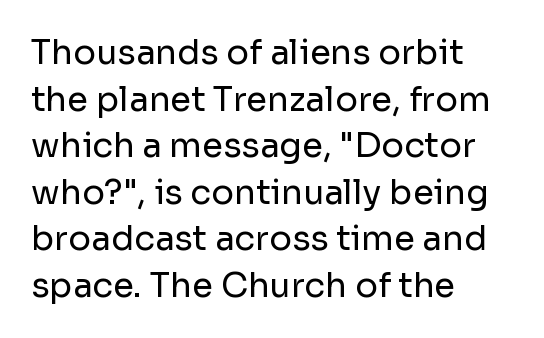
{"serif": "no", "italic": "no", "bold": "no", "weight": "regular", "width": "normal", "stroke_contrast": "low", "x_height": "medium", "monospaced": "no", "underline": "no", "align": "left", "line_spacing": "normal", "line_spacing_ratio": 1.37, "letter_spacing": "normal", "letter_spacing_em": 0.0, "glyph_px": 34}
